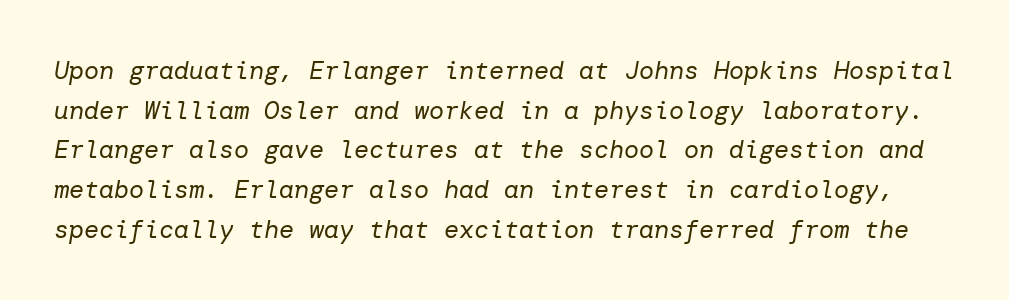
Q: Is the text bold? A: No.
Q: Is the text italic (slanted)? A: Yes, it leans right by about 10 degrees.
Q: Is the text underlined? A: No.
Q: Is the spacing between letters normal or unusually wide? A: Normal.
Q: Is the spacing between lines tight, normal or loose? A: Normal.
